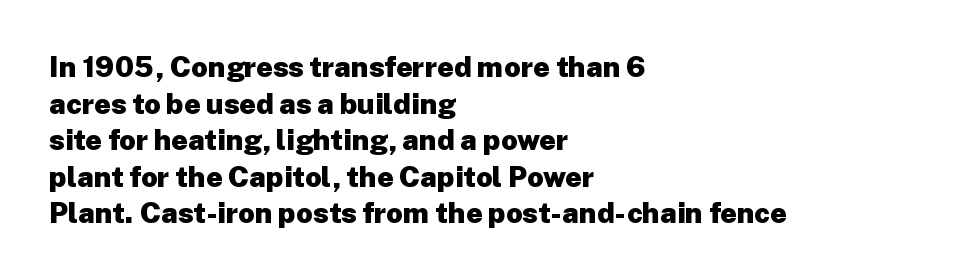
The lettering stays uniformly vertical, giving the passage a roman look. Baseline-to-baseline distance is the conventional proportion of letter height. These words are printed bold, with thick strokes throughout. A typesetter would label this face a sans. Decoration check: the copy has no underline.
